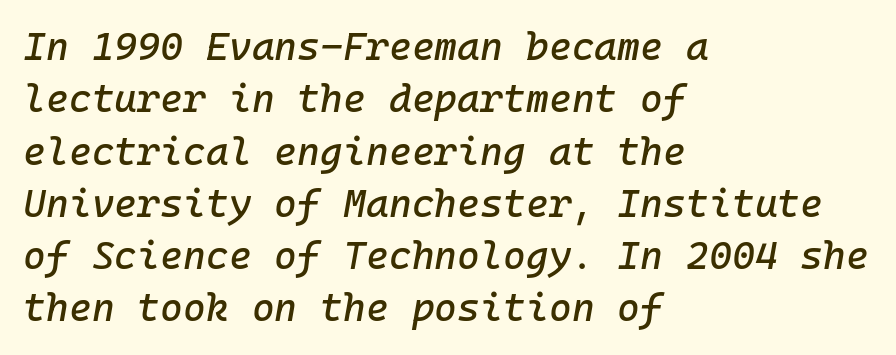
Q: Is the text italic (slanted)? A: Yes, it leans right by about 10 degrees.
Q: Is the text underlined? A: No.
Q: How is the paragraph aligned? A: Left-aligned.
Q: Is the spacing between letters normal or unusually wide? A: Normal.
Q: Is the spacing between lines tight, normal or loose? A: Normal.
Q: Width (condensed, normal, or wide)? A: Normal.
Q: Stroke contrast? A: Low.
Q: x-height? A: Medium.
